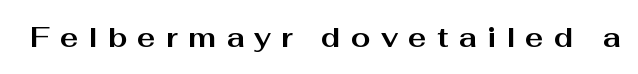
Rule under the text: the space is simply empty. The tracking jumps out immediately: characters are airy and widely separated. You could not count columns in this text — the font is proportionally spaced. Italic: no, the glyphs are upright roman.
